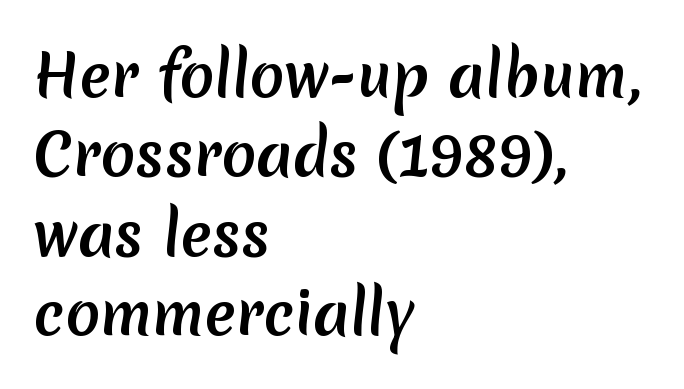
No feet cap the strokes, marking this as sans-serif type. Caption: bold face, heavy strokes. Looks like regular typesetting: each glyph gets only the width it needs. This rendering leaves character spacing at its baseline value. The words here are not underlined. The ragged edge is on the right, which tells us the setting is flush left.
